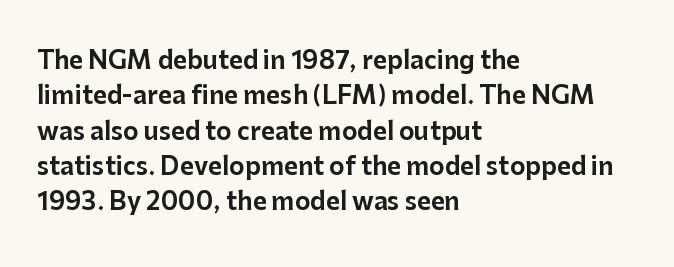
The image shows 24 px text type, upright; set left-aligned, normal line spacing (1.47x), normal letter spacing, not underlined.
